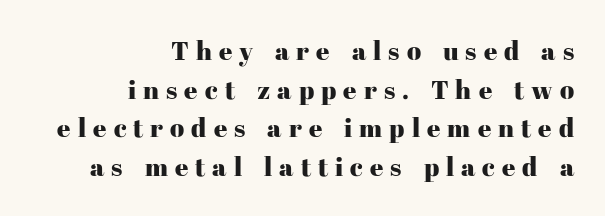
The image shows 26 px text type, upright; set right-aligned, normal line spacing (1.49x), unusually wide letter spacing (+0.27 em), not underlined.
